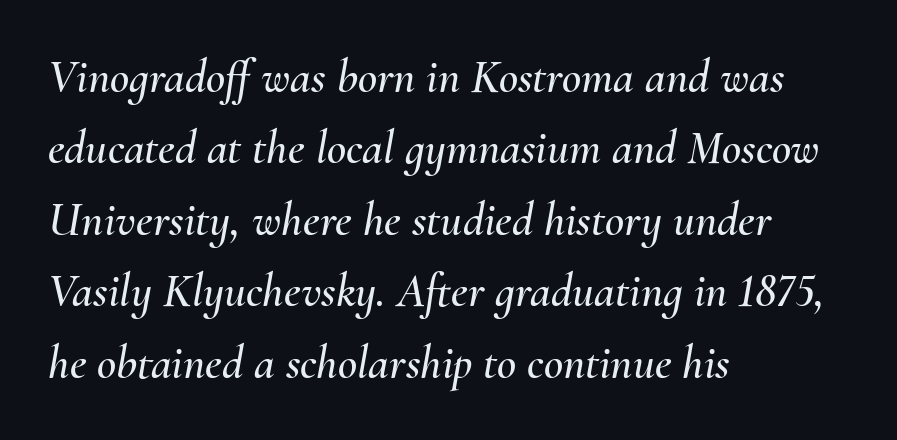
Q: Is the text italic (slanted)? A: Yes, it leans right by about 10 degrees.
Q: Is the text underlined? A: No.
Q: How is the paragraph aligned? A: Left-aligned.
Q: Is the spacing between letters normal or unusually wide? A: Normal.
Q: Is the spacing between lines tight, normal or loose? A: Normal.
Q: Width (condensed, normal, or wide)? A: Normal.
Q: Stroke contrast? A: Medium.
Q: x-height? A: Small.
Q: Monospaced? A: No.
